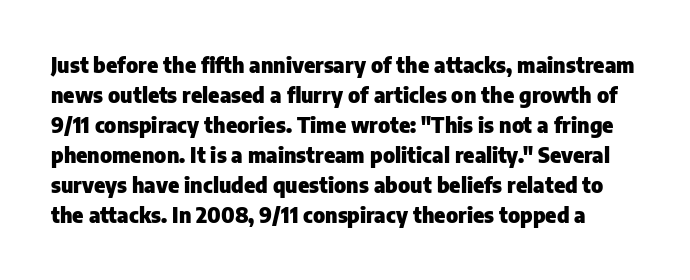
The image shows 21 px bold type, upright; set normal line spacing (1.43x), normal letter spacing, not underlined.
